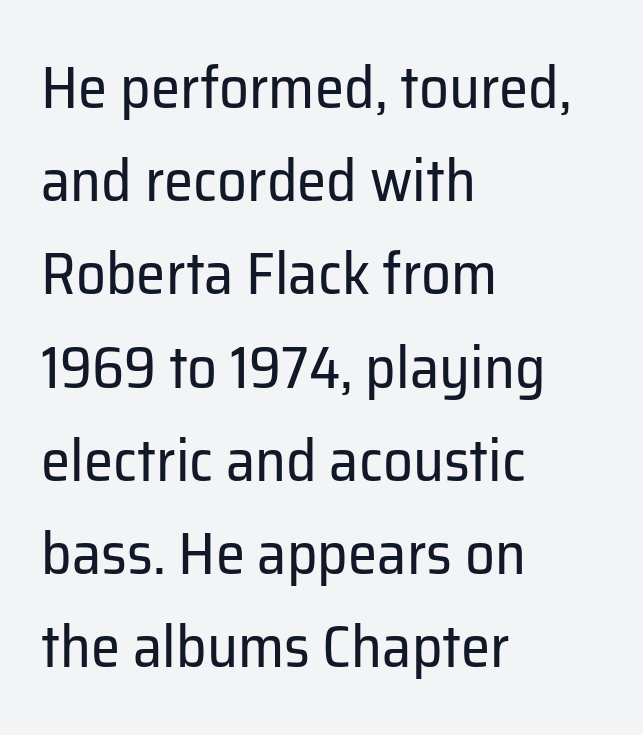
{"serif": "no", "italic": "no", "bold": "no", "weight": "regular", "width": "normal", "stroke_contrast": "low", "x_height": "medium", "monospaced": "no", "underline": "no", "align": "left", "line_spacing": "normal", "line_spacing_ratio": 1.58, "letter_spacing": "normal", "letter_spacing_em": 0.0, "glyph_px": 59}
